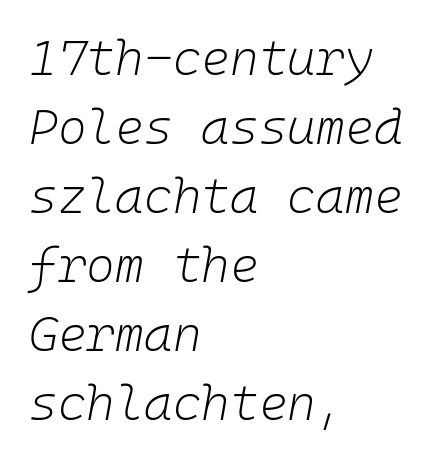
Spacing verdict: monospaced, one width for all characters. The passage is arranged the way most books set body copy — flush left. Stroke mass is kept to a normal reading level or below. Quick note: underline off. The face used here has a pronounced slope to its letters. Summary of vertical rhythm: regular, with standard interline spacing.
